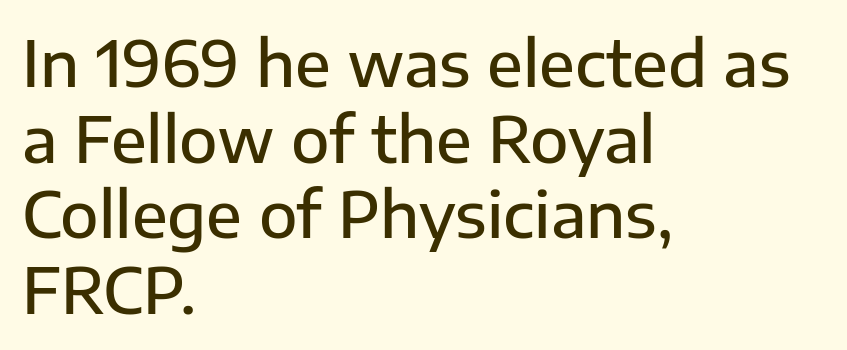
{"serif": "no", "italic": "no", "bold": "semi", "weight": "semibold", "width": "normal", "stroke_contrast": "low", "x_height": "medium", "monospaced": "no", "underline": "no", "align": "left", "line_spacing_ratio": 1.2, "letter_spacing": "normal", "letter_spacing_em": 0.0, "glyph_px": 63}
